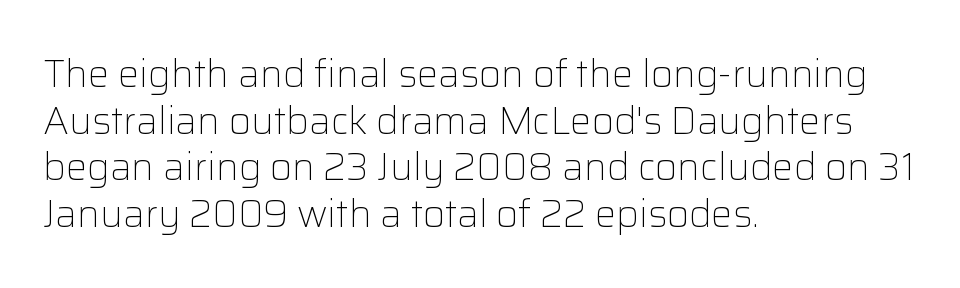
{"serif": "no", "italic": "no", "bold": "no", "weight": "light", "width": "normal", "stroke_contrast": "low", "x_height": "medium", "monospaced": "no", "underline": "no", "align": "left", "line_spacing_ratio": 1.23, "letter_spacing": "normal", "letter_spacing_em": 0.0, "glyph_px": 38}
